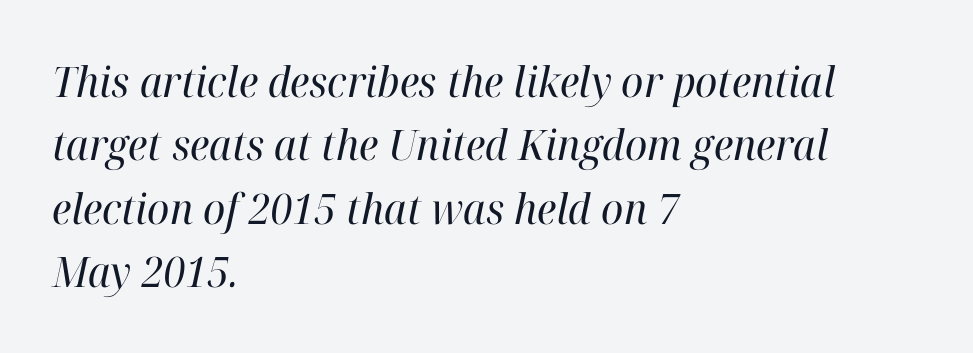
The image shows 42 px regular-weight serif type, italic (leaning right); set left-aligned, normal line spacing (1.51x), normal letter spacing, not underlined; high stroke contrast and a medium x-height.
